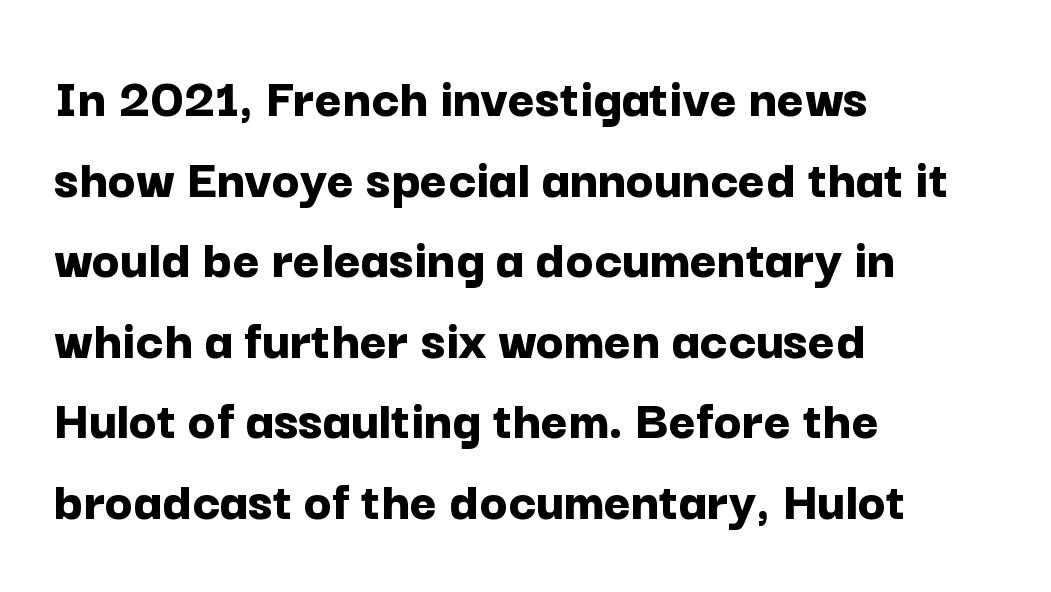
The image shows 58 px bold sans-serif type, upright; set left-aligned, normal line spacing (1.39x), normal letter spacing, not underlined; low stroke contrast and a medium x-height.
